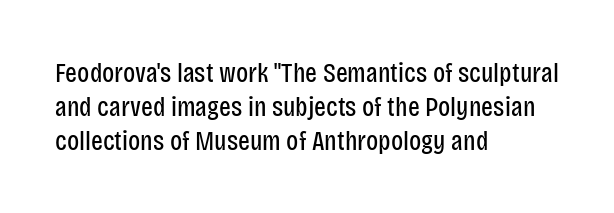
Q: Is the text bold? A: No.
Q: Is the text italic (slanted)? A: No, it is upright.
Q: Is the typeface a serif or a sans-serif typeface? A: Sans-serif.
Q: Is the text underlined? A: No.
Q: How is the paragraph aligned? A: Left-aligned.
Q: Is the spacing between letters normal or unusually wide? A: Normal.
Q: Width (condensed, normal, or wide)? A: Condensed.
Q: Stroke contrast? A: Low.
Q: x-height? A: Large.
Q: Monospaced? A: No.
